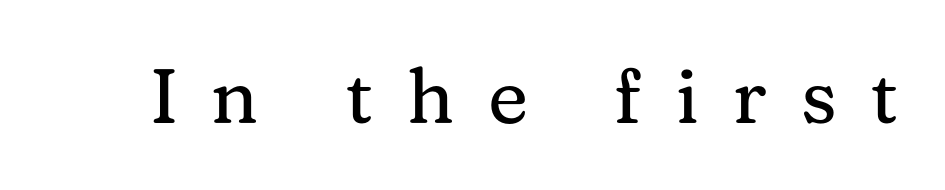
A bare baseline throughout the passage. The letters advance in unequal steps, a hallmark of proportional type. The tracking jumps out immediately: characters are airy and widely separated. Posture: vertical. Each letter's strokes conclude with small projecting serifs.
